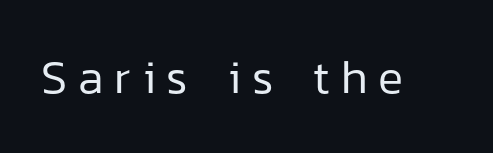
{"serif": "no", "italic": "no", "bold": "no", "weight": "regular", "width": "normal", "stroke_contrast": "low", "x_height": "medium", "monospaced": "no", "underline": "no", "letter_spacing": "wide", "letter_spacing_em": 0.23, "glyph_px": 47}
